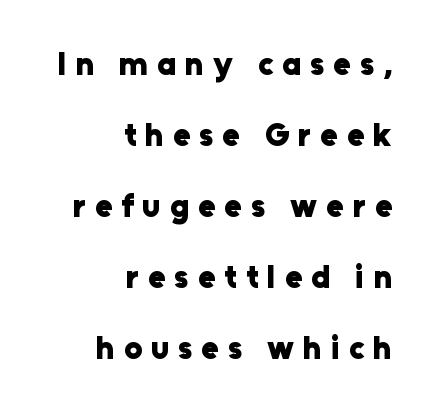
Q: Is the text bold? A: Yes.
Q: Is the text italic (slanted)? A: No, it is upright.
Q: Is the typeface a serif or a sans-serif typeface? A: Sans-serif.
Q: Is the text underlined? A: No.
Q: How is the paragraph aligned? A: Right-aligned.
Q: Is the spacing between letters normal or unusually wide? A: Unusually wide.
Q: Is the spacing between lines tight, normal or loose? A: Loose.
Q: Width (condensed, normal, or wide)? A: Normal.
Q: Stroke contrast? A: Low.
Q: x-height? A: Medium.
Q: Monospaced? A: No.
